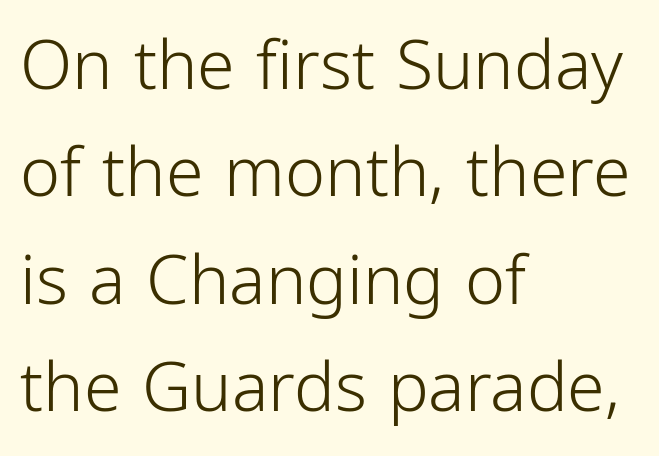
To sum up the face: it is a sans, with no serifs. The characters are drawn with everyday or finer stroke widths. Spacing verdict: proportional, widths tailored to each character. These lines keep a tight, regular rhythm from letter to letter. Nobody drew a line under any word here.
